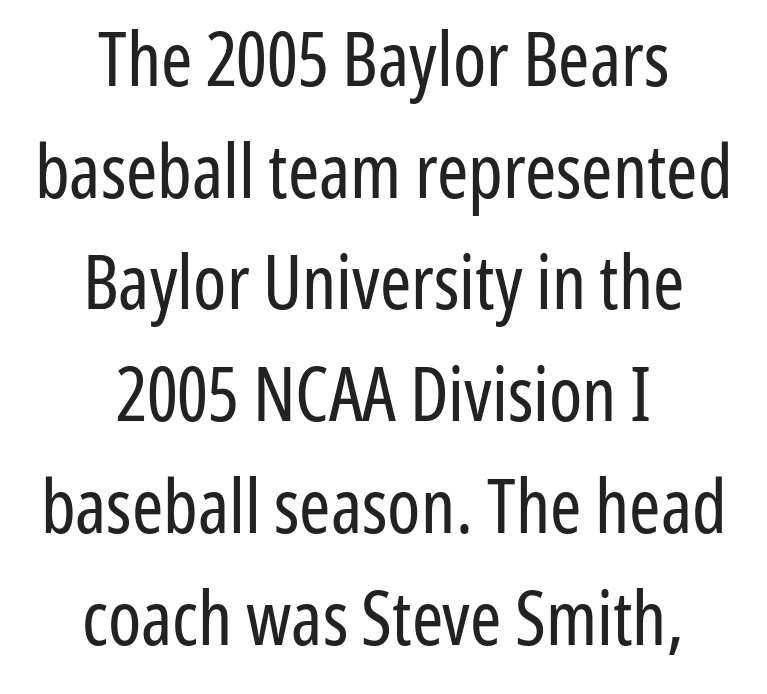
Q: Is the text bold? A: No.
Q: Is the text italic (slanted)? A: No, it is upright.
Q: Is the typeface a serif or a sans-serif typeface? A: Sans-serif.
Q: Is the text underlined? A: No.
Q: How is the paragraph aligned? A: Centered.
Q: Is the spacing between letters normal or unusually wide? A: Normal.
Q: Is the spacing between lines tight, normal or loose? A: Normal.
Q: Width (condensed, normal, or wide)? A: Condensed.
Q: Stroke contrast? A: Low.
Q: x-height? A: Medium.
Q: Monospaced? A: No.
